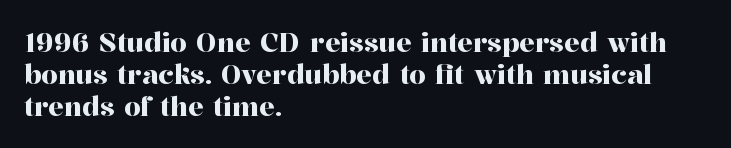
The image shows 26 px text type, upright; set left-aligned, line spacing 1.23x, normal letter spacing, not underlined.
